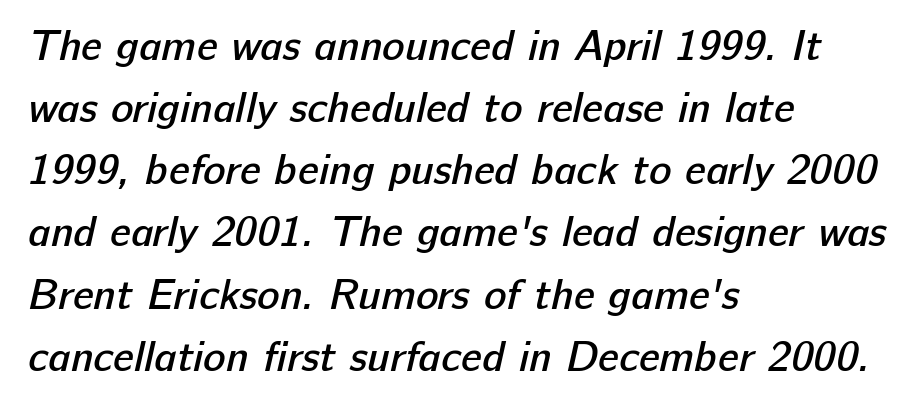
Q: Is the text bold? A: Semi-bold.
Q: Is the typeface a serif or a sans-serif typeface? A: Sans-serif.
Q: Is the text underlined? A: No.
Q: How is the paragraph aligned? A: Left-aligned.
Q: Is the spacing between letters normal or unusually wide? A: Normal.
Q: Is the spacing between lines tight, normal or loose? A: Normal.
Q: Width (condensed, normal, or wide)? A: Normal.
Q: Stroke contrast? A: Low.
Q: x-height? A: Medium.
Q: Monospaced? A: No.
